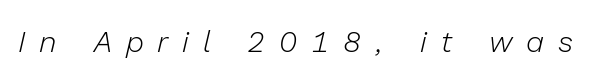
Q: Is the text bold? A: No.
Q: Is the text italic (slanted)? A: Yes, it leans right by about 13 degrees.
Q: Is the text underlined? A: No.
Q: Is the spacing between letters normal or unusually wide? A: Unusually wide.
Q: Width (condensed, normal, or wide)? A: Normal.
Q: Stroke contrast? A: Low.
Q: x-height? A: Medium.
Q: Monospaced? A: No.
